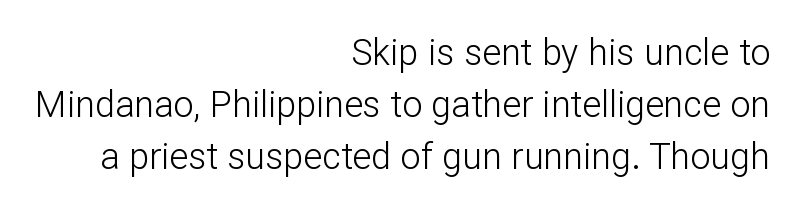
The image shows 36 px light sans-serif type, upright; set right-aligned, normal line spacing (1.44x), normal letter spacing, not underlined; low stroke contrast and a medium x-height.
